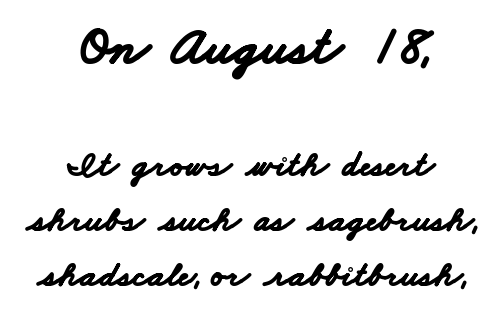
{"serif": "no", "bold": "yes", "weight": "bold", "width": "wide", "stroke_contrast": "low", "x_height": "small", "monospaced": "no", "underline": "no", "align": "center", "line_spacing": "normal", "line_spacing_ratio": 1.52, "letter_spacing": "normal", "letter_spacing_em": 0.0, "larger_block": "first", "size_ratio": 1.5, "glyph_px": 54}
